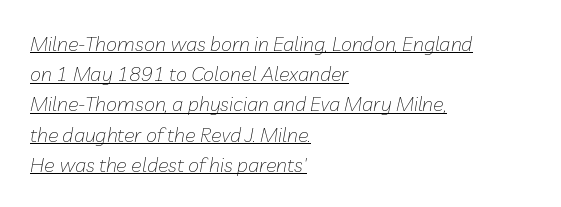
{"italic": "yes", "lean": "right", "slant_degrees": 10, "bold": "no", "underline": "yes", "align": "left", "line_spacing": "normal", "line_spacing_ratio": 1.51, "letter_spacing": "normal", "letter_spacing_em": 0.0, "glyph_px": 20}
